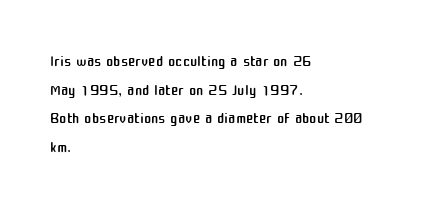
{"italic": "no", "bold": "no", "underline": "no", "align": "left", "line_spacing": "normal", "line_spacing_ratio": 1.3, "letter_spacing": "normal", "letter_spacing_em": 0.0, "glyph_px": 22}
